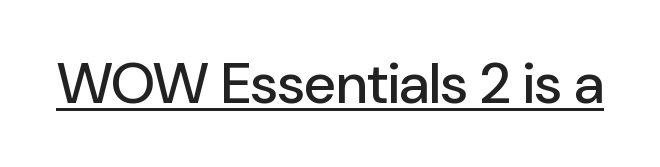
The image shows 57 px sans-serif type, upright; set normal letter spacing, underlined; low stroke contrast and a medium x-height.
